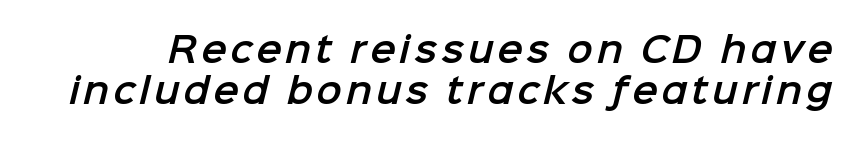
The image shows 34 px sans-serif type; set line spacing 1.2x, not underlined; low stroke contrast and a medium x-height.
